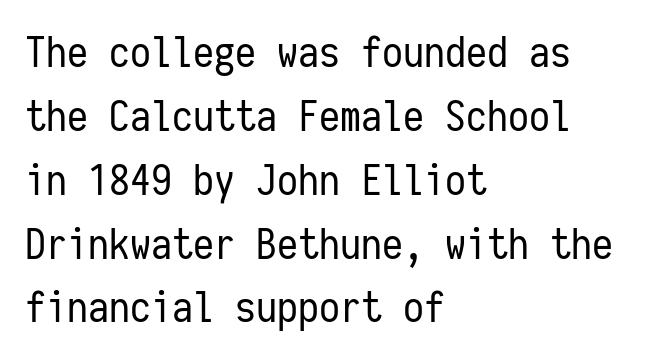
The image shows 42 px regular-weight, condensed sans-serif type, upright, monospaced; set left-aligned, normal line spacing (1.52x), normal letter spacing, not underlined; low stroke contrast and a medium x-height.
